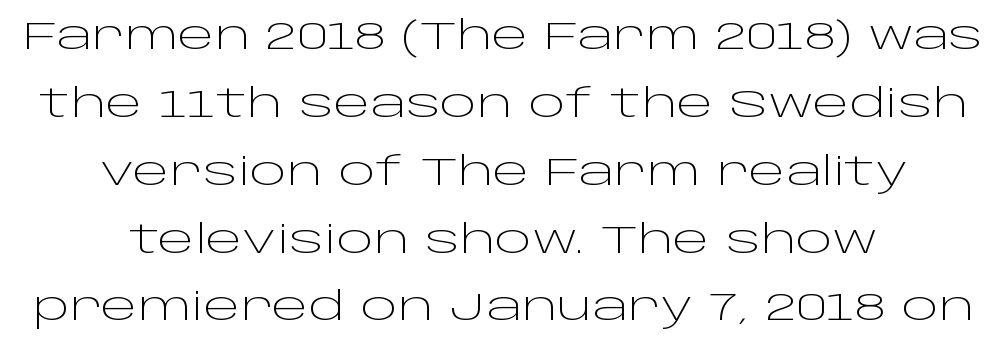
{"serif": "no", "italic": "no", "bold": "no", "weight": "light", "width": "wide", "stroke_contrast": "low", "x_height": "large", "monospaced": "no", "underline": "no", "align": "center", "line_spacing_ratio": 1.74, "letter_spacing": "normal", "letter_spacing_em": 0.0, "glyph_px": 39}
